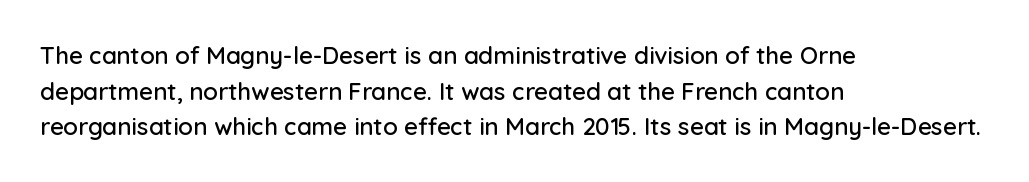
{"italic": "no", "underline": "no", "align": "left", "line_spacing": "normal", "line_spacing_ratio": 1.48, "letter_spacing": "normal", "letter_spacing_em": 0.0, "glyph_px": 24}
